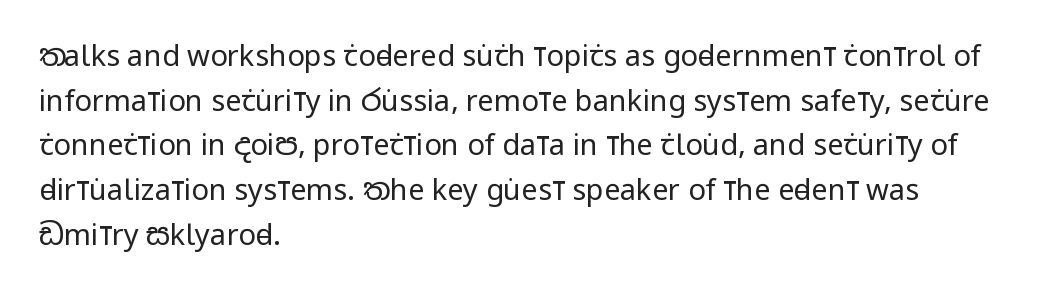
The ragged edge is on the right, which tells us the setting is flush left. Nope, no serifs anywhere on these letters. Letters rest on an invisible, unmarked baseline. Varying glyph widths throughout — classic text-font behaviour.
